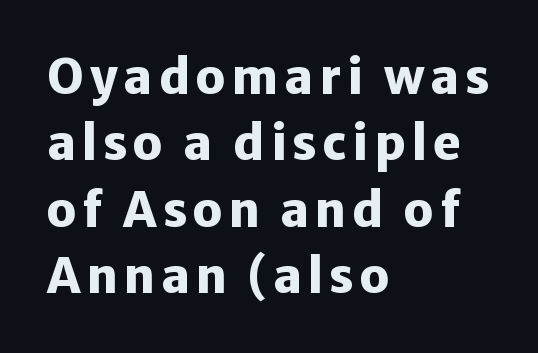
{"serif": "no", "italic": "no", "bold": "yes", "weight": "heavy", "width": "normal", "stroke_contrast": "low", "x_height": "medium", "monospaced": "no", "underline": "no", "align": "left", "line_spacing": "normal", "line_spacing_ratio": 1.41, "glyph_px": 47}
